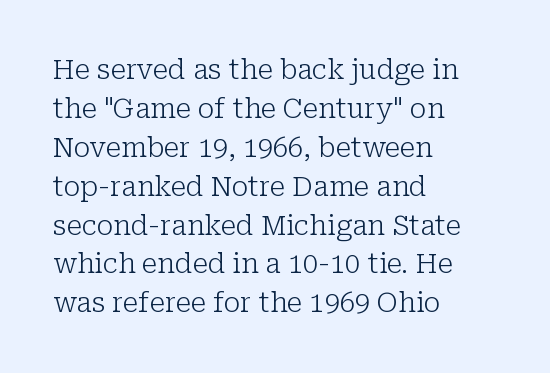
Nothing heavy about these letters — not bold at all. The block of text has a typical density, with ordinary space between rows. Posture: straight, roman, zero tilt. Quick note: underline off. The letterforms sit shoulder to shoulder at normal distance.
